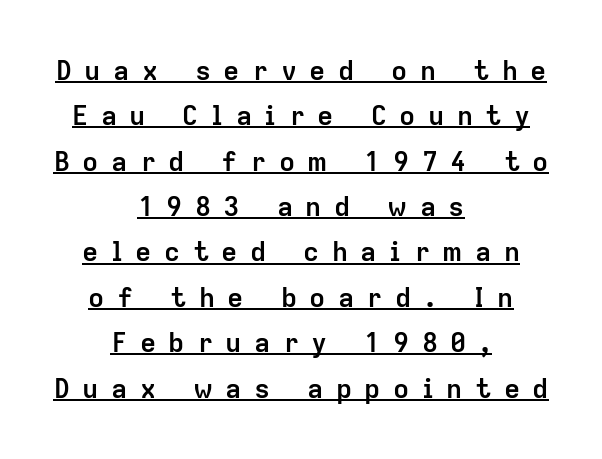
{"italic": "no", "bold": "yes", "underline": "yes", "align": "center", "line_spacing": "normal", "line_spacing_ratio": 1.68, "letter_spacing": "wide", "letter_spacing_em": 0.46, "glyph_px": 27}
